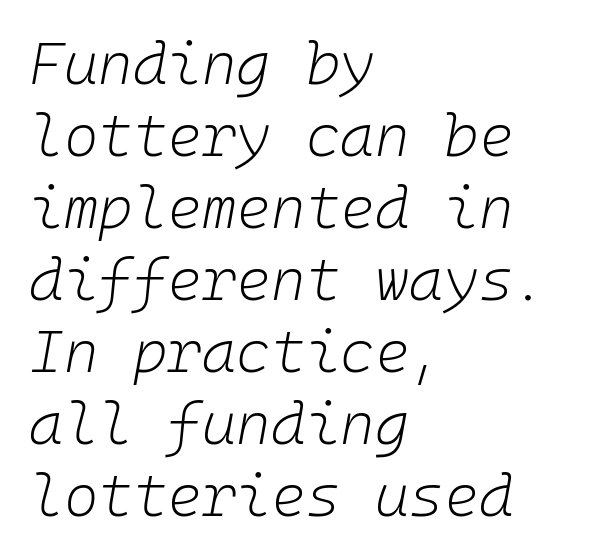
Bold? No — there's no thickening of the strokes. Each word holds together tightly as a unit, with standard inter-letter gaps. A typesetter would mark this as italic. The specimen omits any rule beneath the text block's lines. Every row of glyphs begins at an identical x-position on the left.
